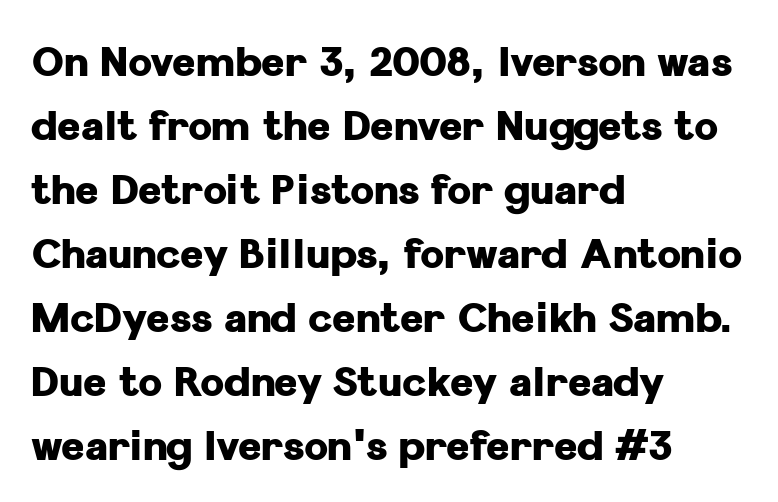
{"serif": "no", "italic": "no", "bold": "yes", "weight": "heavy", "width": "normal", "stroke_contrast": "low", "x_height": "medium", "monospaced": "no", "underline": "no", "align": "left", "line_spacing": "normal", "line_spacing_ratio": 1.6, "letter_spacing": "normal", "letter_spacing_em": 0.0, "glyph_px": 40}
